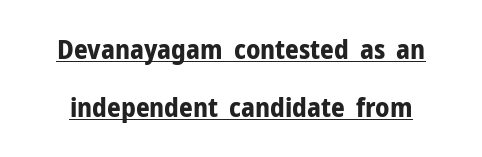
{"italic": "no", "bold": "yes", "underline": "yes", "line_spacing": "loose", "line_spacing_ratio": 2.15, "letter_spacing": "normal", "letter_spacing_em": 0.0, "glyph_px": 27}
